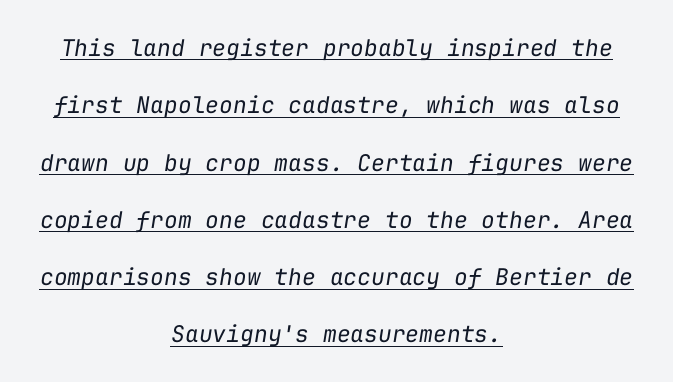
{"italic": "yes", "lean": "right", "slant_degrees": 9, "bold": "no", "underline": "yes", "align": "center", "line_spacing": "loose", "line_spacing_ratio": 2.49, "letter_spacing": "normal", "letter_spacing_em": 0.0, "glyph_px": 23}
